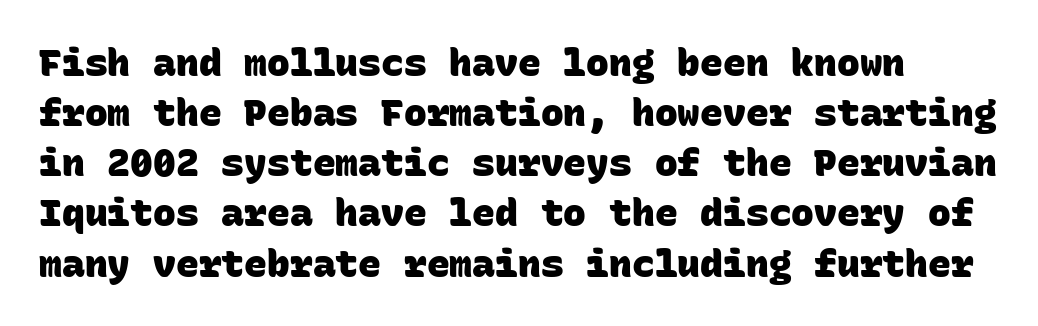
The image shows 38 px heavy sans-serif type, monospaced; set normal line spacing (1.32x), normal letter spacing, not underlined; low stroke contrast and a large x-height.
